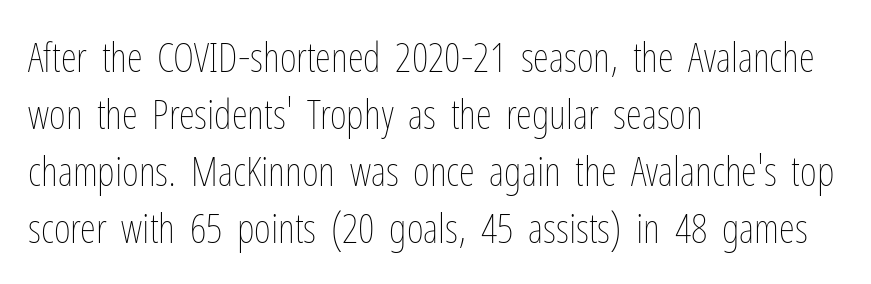
Q: Is the text bold? A: No.
Q: Is the text italic (slanted)? A: No, it is upright.
Q: Is the text underlined? A: No.
Q: How is the paragraph aligned? A: Left-aligned.
Q: Is the spacing between letters normal or unusually wide? A: Normal.
Q: Is the spacing between lines tight, normal or loose? A: Normal.
Q: Width (condensed, normal, or wide)? A: Condensed.
Q: Stroke contrast? A: Low.
Q: x-height? A: Medium.
Q: Monospaced? A: No.
